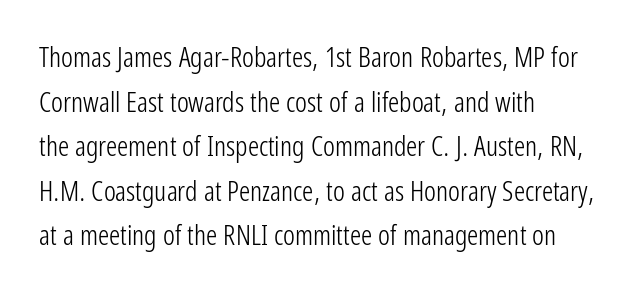
Each row of text sits above clean, open space. The rendering uses natural spacing where letterforms have individual widths. This sample uses plain, unmodified letter spacing. It's the straight-up-and-down kind of type.
